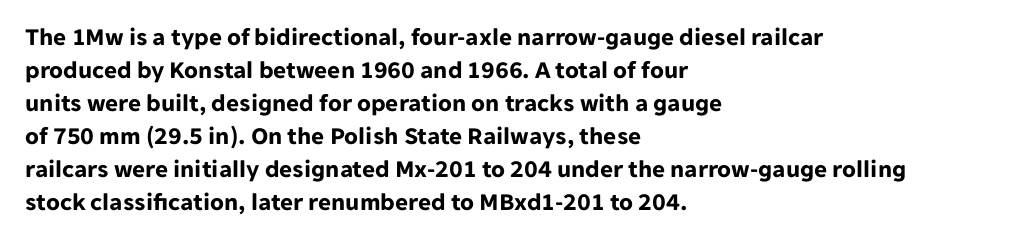
A full-strength bold gives these letters their thick strokes. The gaps between neighbouring characters are ordinary and unremarkable. The lines sit at an ordinary, default distance from one another. Descender tails drop into unmarked territory.
